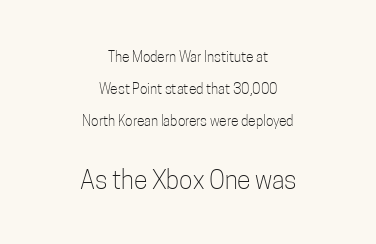
The image shows 25 px text type, upright; set centered, loose line spacing (2.28x), normal letter spacing, not underlined; the second (bottom) block is 1.79x larger.
